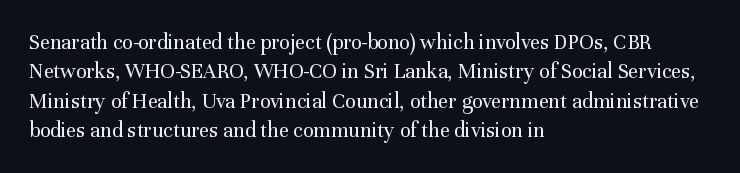
The image shows 22 px text type, upright; set left-aligned, normal line spacing (1.34x), normal letter spacing, not underlined.
